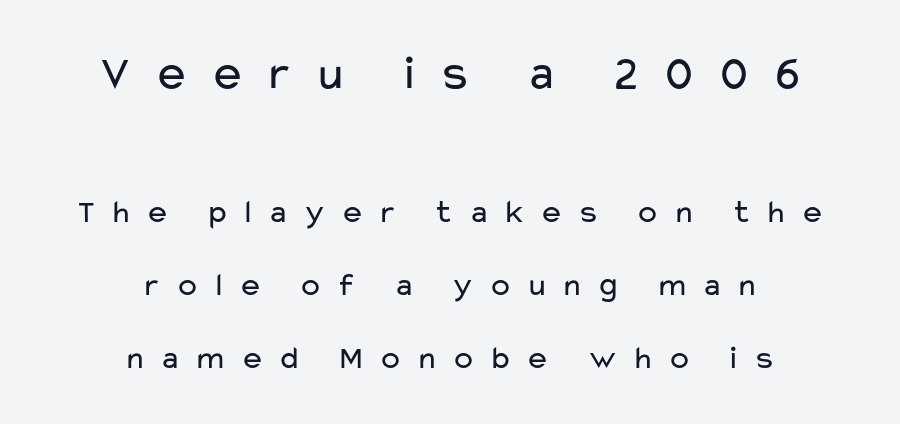
Note the varied advance widths — an 'i' is clearly narrower than an 'm'. Vertical strokes here are truly vertical. The zone under the glyphs is completely vacant. Compare the two chunks: the upper has the greater cap height. Vertical stems look standard width or narrower in stroke.
